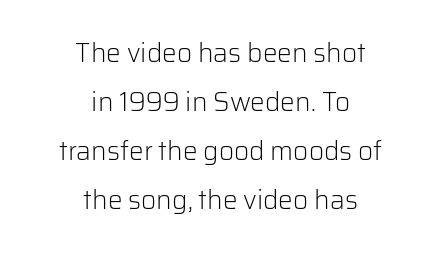
The type sits square on the baseline with zero lean. Where is the straight margin? There isn't one; the lines are centered. Tracking value appears to be zero — textbook default spacing. Just letters on the line, the space beneath them empty.
